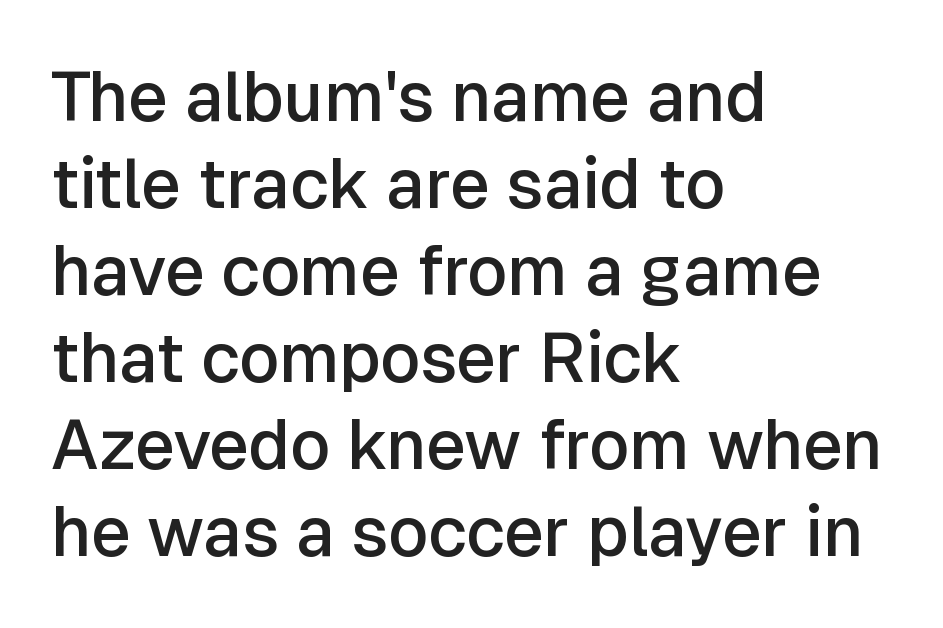
{"serif": "no", "italic": "no", "bold": "semi", "weight": "semibold", "width": "normal", "stroke_contrast": "low", "x_height": "medium", "monospaced": "no", "underline": "no", "align": "left", "line_spacing": "normal", "line_spacing_ratio": 1.26, "letter_spacing": "normal", "letter_spacing_em": 0.0, "glyph_px": 69}
